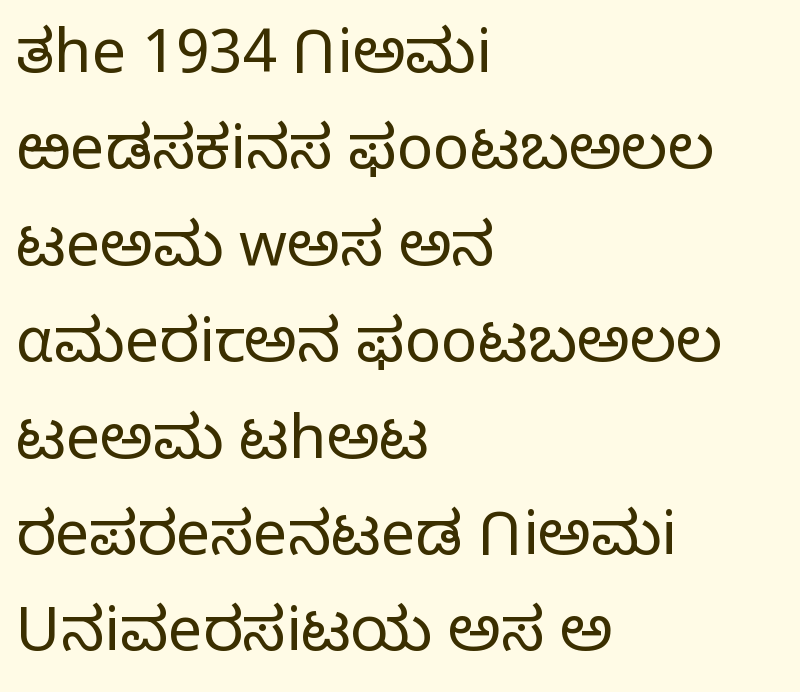
No italicization has been applied; the sample stays upright. This is sans-serif lettering, the kind often seen on screens and signage. Beneath every word, the page is bare. Glyph-to-glyph distance matches everyday printed text. The paragraph shown leans on its left margin. Interline gaps are of average width in this sample.
